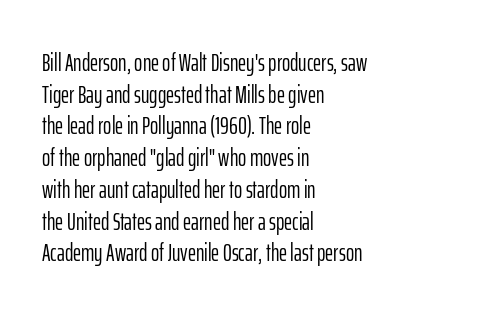
The characters are drawn with everyday or finer stroke widths. The string is rendered with underlining switched off. Leading matches the norm, producing a regular column. This sample uses plain, unmodified letter spacing.
